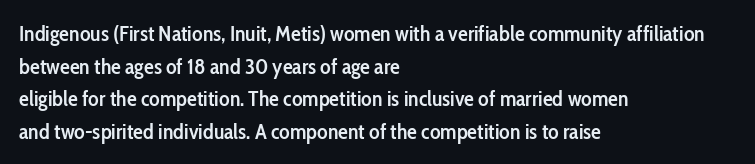
Short and long lines alike share a common starting point at left. Quick note: not italic, upright. In terms of leading, this rendering sits right in the middle. The gap between lines stays unmarked.
